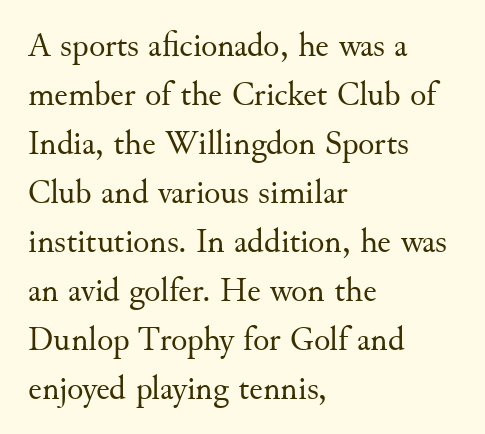
Q: Is the text bold? A: No.
Q: Is the text italic (slanted)? A: No, it is upright.
Q: Is the typeface a serif or a sans-serif typeface? A: Serif.
Q: Is the text underlined? A: No.
Q: How is the paragraph aligned? A: Left-aligned.
Q: Is the spacing between letters normal or unusually wide? A: Normal.
Q: Is the spacing between lines tight, normal or loose? A: Normal.
Q: Width (condensed, normal, or wide)? A: Normal.
Q: Stroke contrast? A: Medium.
Q: x-height? A: Small.
Q: Monospaced? A: No.
